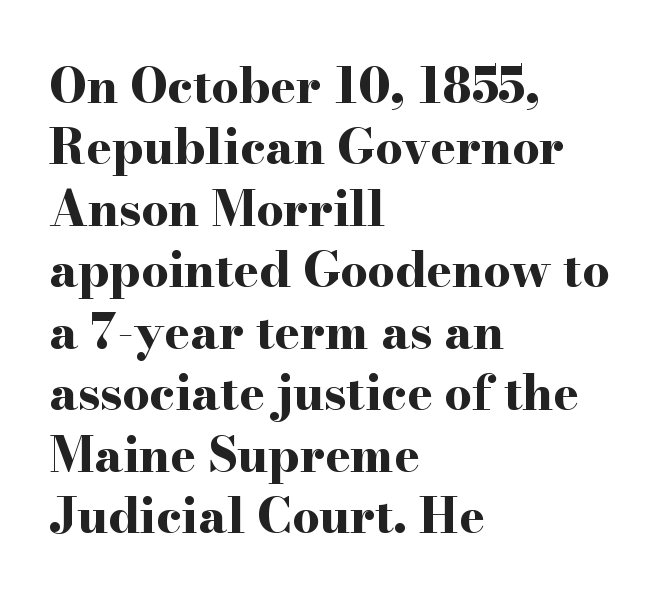
{"serif": "yes", "italic": "no", "bold": "yes", "weight": "bold", "width": "wide", "stroke_contrast": "high", "x_height": "small", "monospaced": "no", "underline": "no", "align": "left", "line_spacing": "normal", "line_spacing_ratio": 1.28, "letter_spacing": "normal", "letter_spacing_em": 0.0, "glyph_px": 48}
